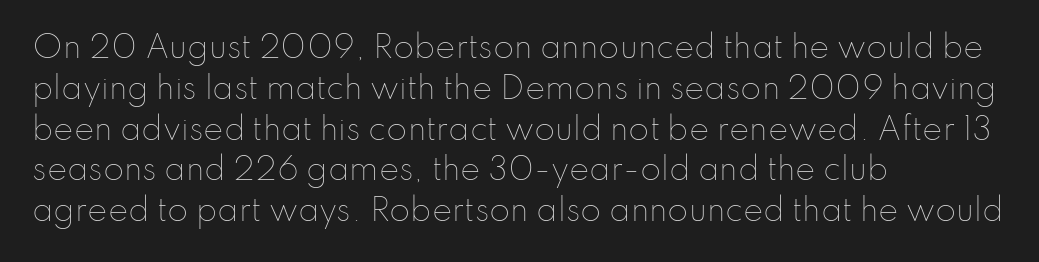
The image shows 30 px thin type, upright; set left-aligned, normal line spacing (1.36x), normal letter spacing, not underlined; low stroke contrast and a small x-height.
